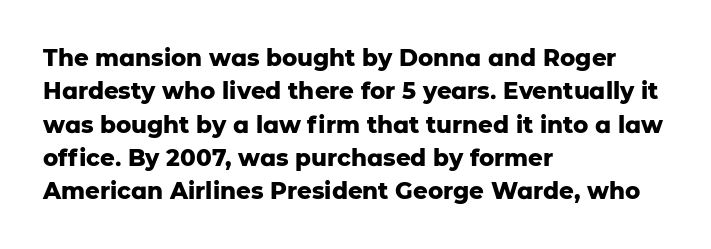
{"italic": "no", "bold": "yes", "underline": "no", "align": "left", "line_spacing": "normal", "line_spacing_ratio": 1.45, "letter_spacing": "normal", "letter_spacing_em": 0.0, "glyph_px": 23}
